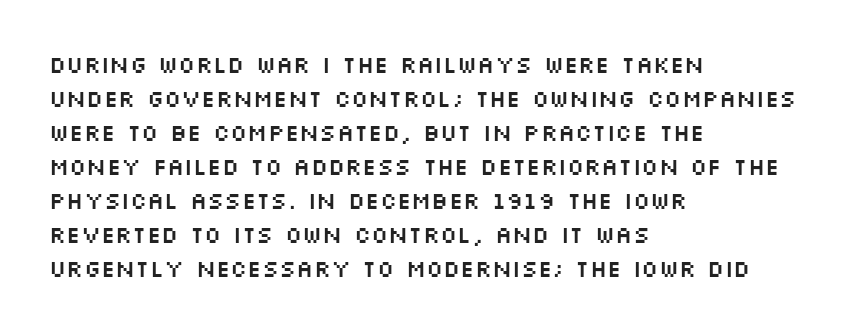
{"italic": "no", "underline": "no", "align": "left", "line_spacing": "normal", "line_spacing_ratio": 1.48, "letter_spacing": "normal", "letter_spacing_em": 0.0, "glyph_px": 23}
